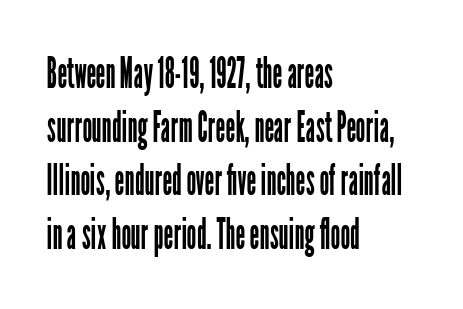
The image shows 43 px regular-weight, condensed sans-serif type, upright; set left-aligned, normal line spacing (1.25x), normal letter spacing, not underlined; low stroke contrast and a medium x-height.
